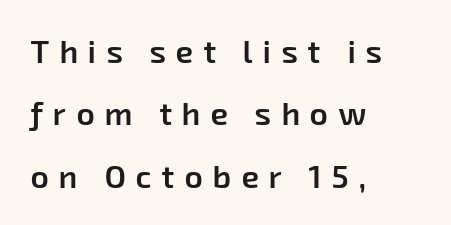
{"serif": "no", "bold": "semi", "weight": "semibold", "width": "normal", "stroke_contrast": "low", "x_height": "medium", "monospaced": "no", "underline": "no", "align": "left", "line_spacing": "loose", "line_spacing_ratio": 1.95, "letter_spacing": "wide", "letter_spacing_em": 0.31, "glyph_px": 32}
